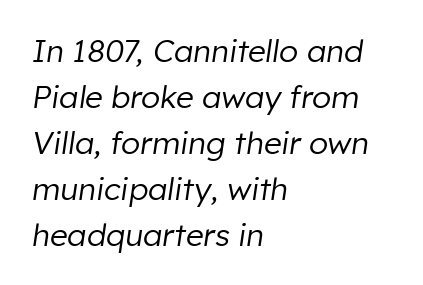
{"italic": "yes", "lean": "right", "slant_degrees": 8, "bold": "no", "weight": "regular", "width": "normal", "stroke_contrast": "low", "x_height": "medium", "monospaced": "no", "underline": "no", "align": "left", "line_spacing": "normal", "line_spacing_ratio": 1.48, "letter_spacing": "normal", "letter_spacing_em": 0.0, "glyph_px": 31}
